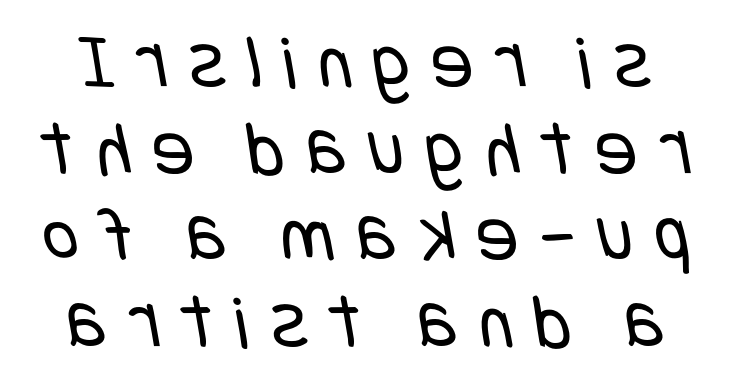
Display-style spreading of the glyphs; the letterfit is very open. To sum up the face: it is a sans, with no serifs. The passage shown is not bold in any degree. The baseline area is clear. Very little white space separates one row of letters from the next.
